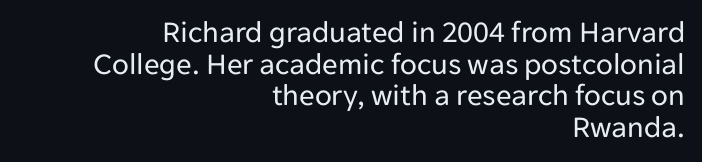
Type without underlining. Are there feet on the stems? There aren't — it's a sans. Note the varied advance widths — an 'i' is clearly narrower than an 'm'. Tracking here is standard; glyphs follow each other at the usual distance.
